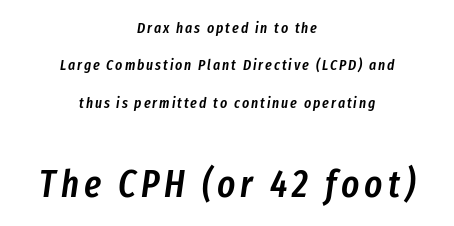
Q: Is the text bold? A: Semi-bold.
Q: Is the text italic (slanted)? A: Yes, it leans right by about 8 degrees.
Q: Is the text underlined? A: No.
Q: How is the paragraph aligned? A: Centered.
Q: Is the spacing between lines tight, normal or loose? A: Loose.
Q: Which block of text is set in a larger size, the first (top) or the second (bottom)? A: The second (bottom) one.
Q: Width (condensed, normal, or wide)? A: Condensed.
Q: Stroke contrast? A: Low.
Q: x-height? A: Medium.
Q: Monospaced? A: No.
